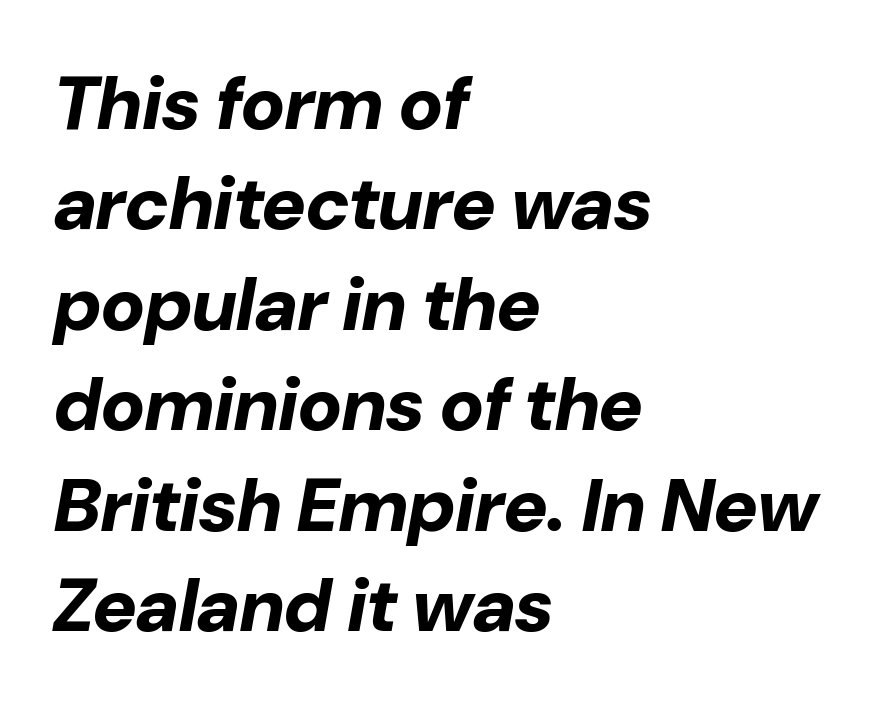
The image shows 75 px bold type, italic (leaning right); set left-aligned, normal line spacing (1.34x), normal letter spacing, not underlined; low stroke contrast and a medium x-height.
